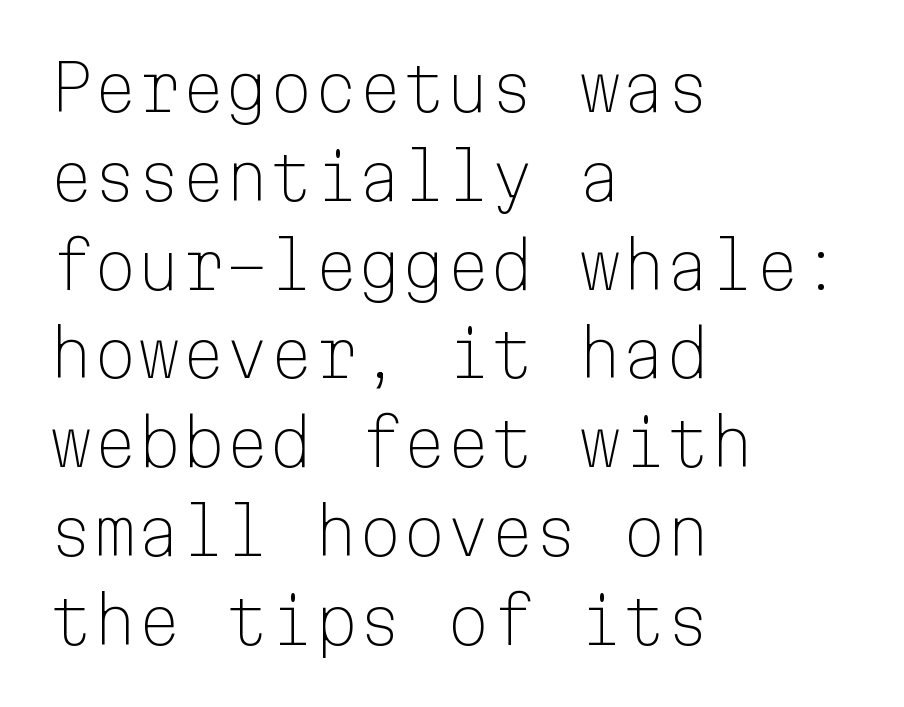
The image shows 63 px light sans-serif type, upright, monospaced; set left-aligned, normal line spacing (1.41x), normal letter spacing, not underlined; low stroke contrast and a medium x-height.
